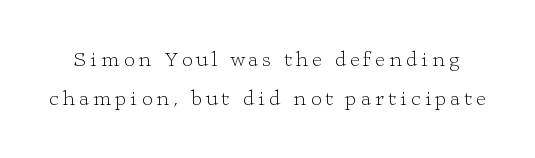
Descenders hang freely into open space. The font sits on the lighter half of the weight spectrum, regular included. Is there any slant? The stems are plumb.
